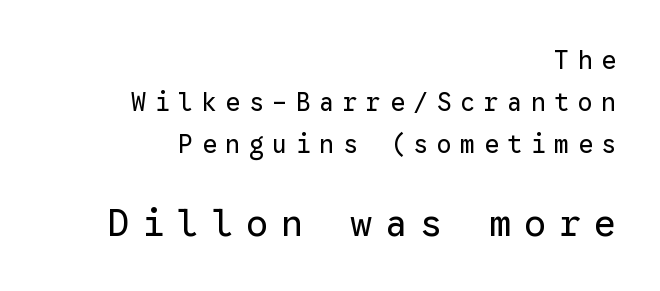
A typesetter would call this leading conventional body-copy spacing. Whoever set this made the second block the dominant, larger element. Has an underline been added? It has not. Monospaced: the letters line up in strict vertical columns.
